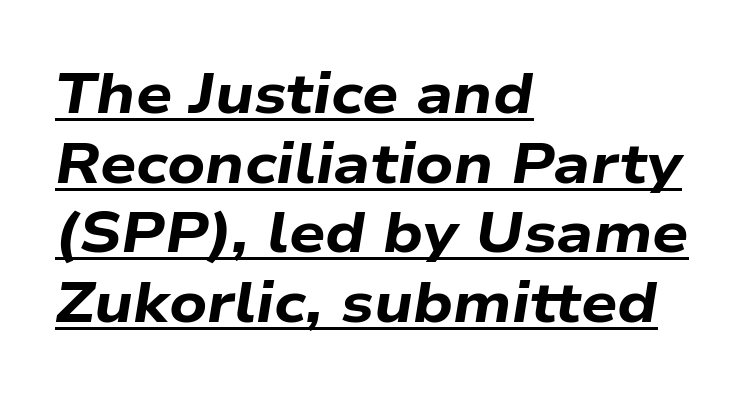
Slanted lettering throughout. This sample has the flowing, uneven cadence of proportional lettering. Strong, thick strokes mark this as bold type. In designer terms, the underline attribute is active on this setting. The setting favours the left margin, as ordinary paragraphs usually do.
